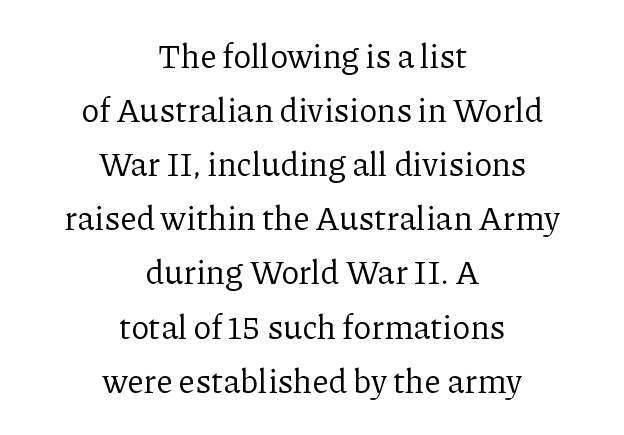
The rows are spaced the way most documents space them. No chunkiness to these letters — they're not bold. The letters sit at their default tracking, neither squeezed nor spread. Varying glyph widths throughout — classic text-font behaviour. The glyphs are unaccompanied by any horizontal stroke below them.
